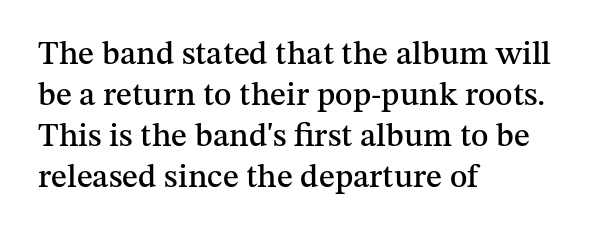
{"serif": "yes", "italic": "no", "width": "normal", "stroke_contrast": "medium", "x_height": "medium", "monospaced": "no", "underline": "no", "align": "left", "line_spacing_ratio": 1.24, "letter_spacing": "normal", "letter_spacing_em": 0.0, "glyph_px": 33}
